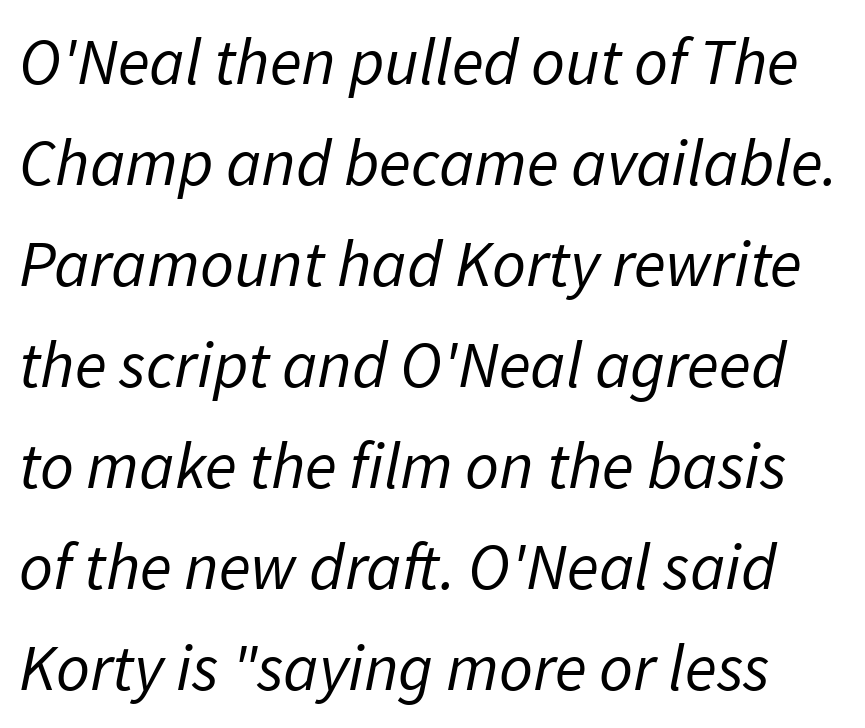
{"serif": "no", "bold": "no", "weight": "regular", "width": "normal", "stroke_contrast": "low", "x_height": "medium", "monospaced": "no", "underline": "no", "line_spacing": "normal", "line_spacing_ratio": 1.53, "letter_spacing": "normal", "letter_spacing_em": 0.0, "glyph_px": 66}
